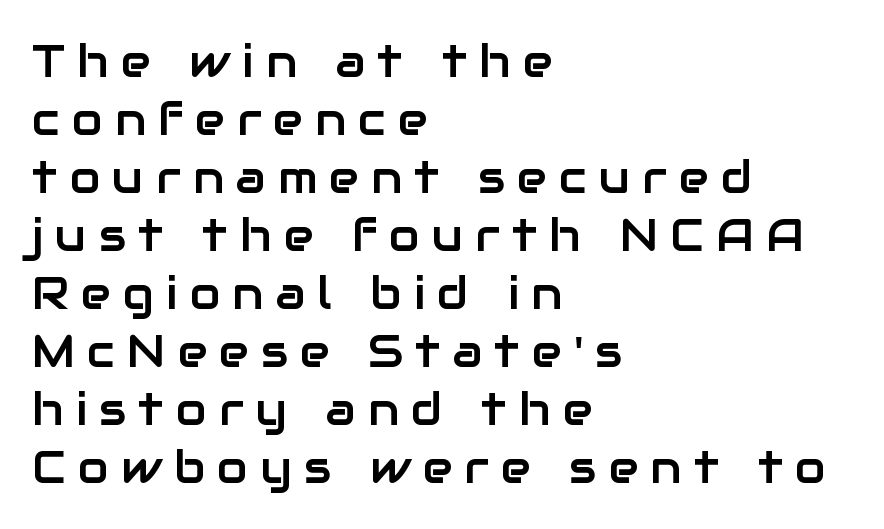
Q: Is the text italic (slanted)? A: No, it is upright.
Q: Is the typeface a serif or a sans-serif typeface? A: Sans-serif.
Q: Is the text underlined? A: No.
Q: How is the paragraph aligned? A: Left-aligned.
Q: Is the spacing between letters normal or unusually wide? A: Unusually wide.
Q: Is the spacing between lines tight, normal or loose? A: Normal.
Q: Width (condensed, normal, or wide)? A: Normal.
Q: Stroke contrast? A: Low.
Q: x-height? A: Medium.
Q: Monospaced? A: No.
